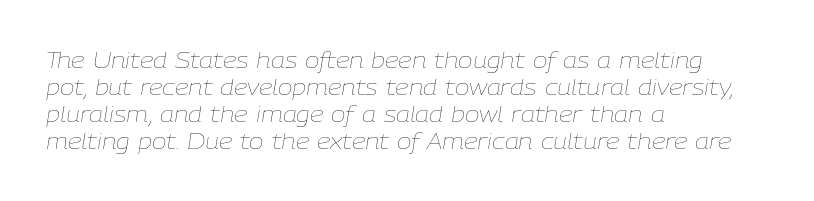
The image shows 22 px text type, italic (leaning right); set left-aligned, line spacing 1.23x, normal letter spacing, not underlined.
